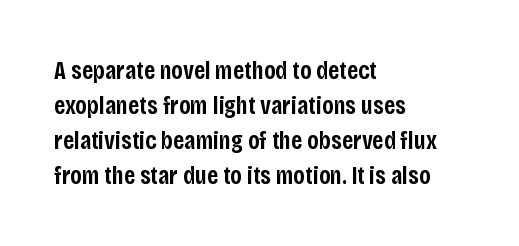
{"italic": "no", "bold": "semi", "underline": "no", "align": "left", "line_spacing": "normal", "line_spacing_ratio": 1.34, "letter_spacing": "normal", "letter_spacing_em": 0.0, "glyph_px": 26}
